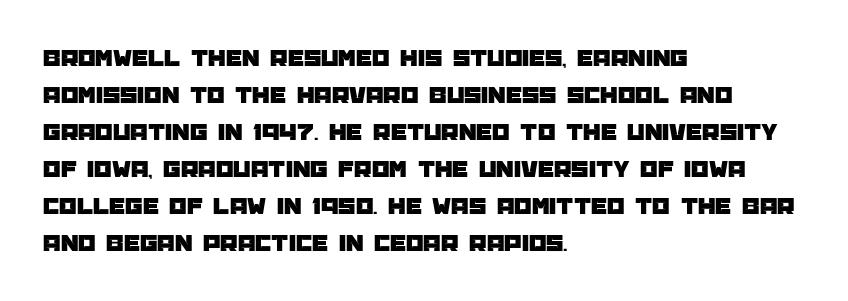
{"italic": "no", "underline": "no", "align": "left", "line_spacing": "normal", "line_spacing_ratio": 1.48, "letter_spacing": "normal", "letter_spacing_em": 0.0, "glyph_px": 25}
